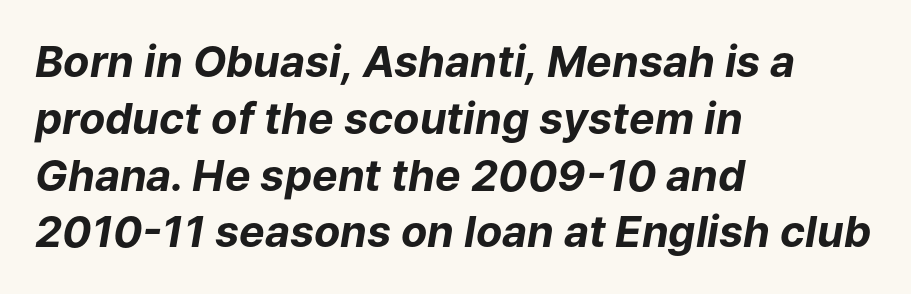
{"italic": "yes", "lean": "right", "slant_degrees": 9, "bold": "yes", "weight": "bold", "width": "normal", "stroke_contrast": "low", "x_height": "medium", "monospaced": "no", "underline": "no", "align": "left", "line_spacing": "normal", "line_spacing_ratio": 1.32, "letter_spacing": "normal", "letter_spacing_em": 0.0, "glyph_px": 43}
